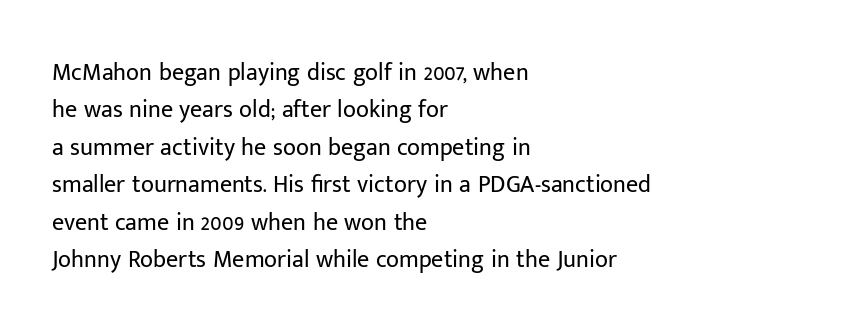
The image shows 24 px text type, upright; set left-aligned, normal line spacing (1.56x), normal letter spacing, not underlined.
